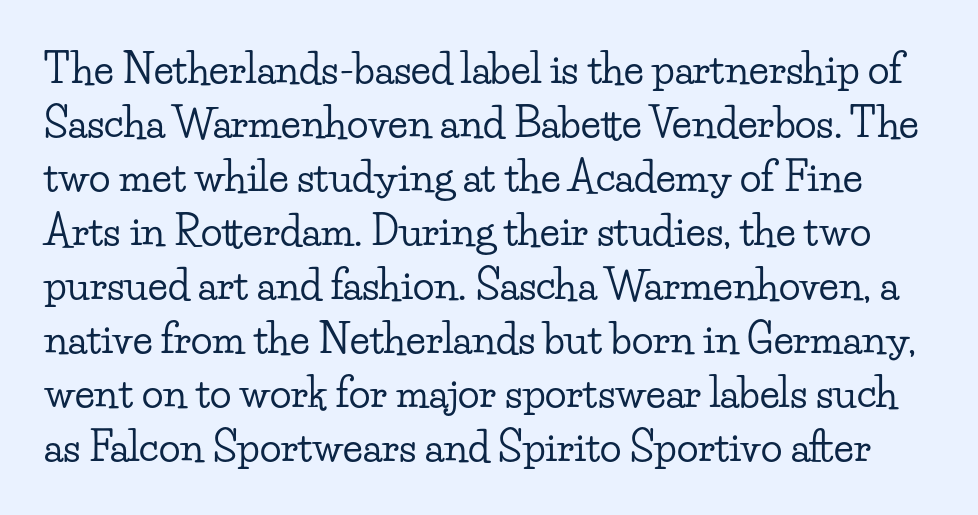
{"serif": "yes", "italic": "no", "width": "wide", "stroke_contrast": "low", "x_height": "small", "monospaced": "no", "underline": "no", "line_spacing": "normal", "line_spacing_ratio": 1.35, "letter_spacing": "normal", "letter_spacing_em": 0.0, "glyph_px": 40}
